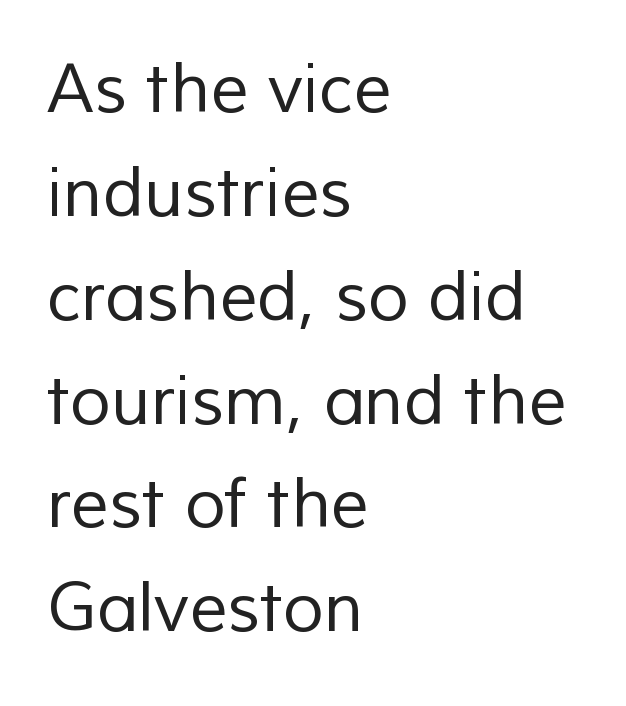
Short note: letters normally spaced. The letters advance in unequal steps, a hallmark of proportional type. Short and long lines alike share a common starting point at left. Any mark beneath the type? The region is blank. Compared with typical paragraphs, the rows here are spaced about the same. Bold? No — there's no thickening of the strokes.
